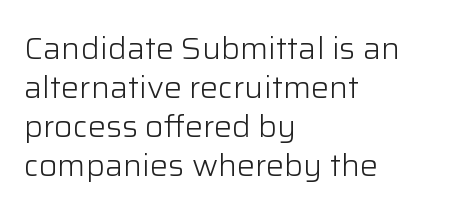
Casual observation: everything's shoved over to the left. The strip under each line holds only bare page. The rendering uses natural spacing where letterforms have individual widths. The line texture is even and compact thanks to regular tracking. Summary of vertical rhythm: regular, with standard interline spacing.
